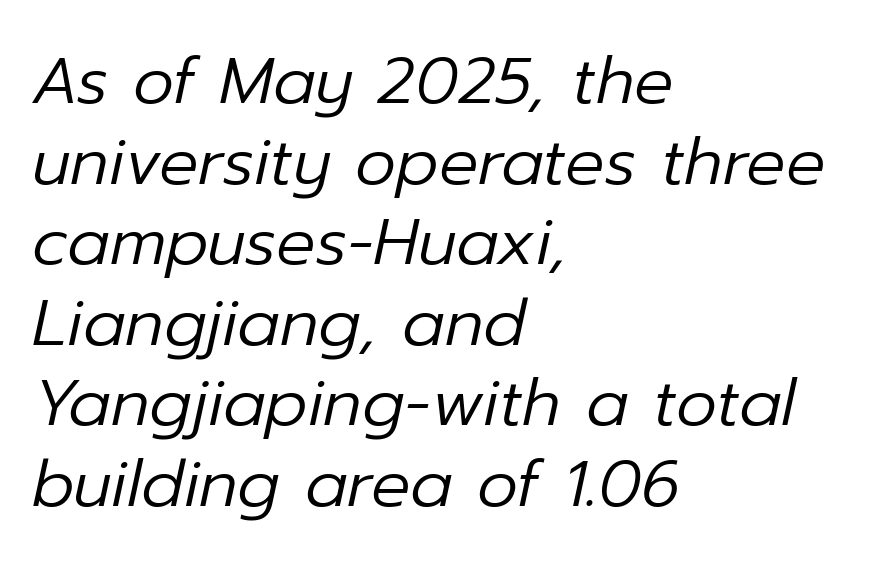
The image shows 65 px regular-weight type, italic (leaning right); set left-aligned, line spacing 1.24x, normal letter spacing, not underlined; low stroke contrast and a medium x-height.
